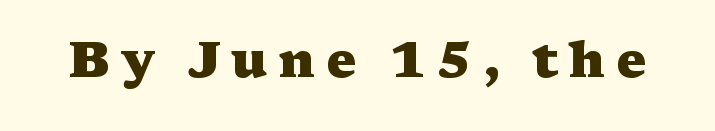
{"serif": "yes", "italic": "no", "bold": "yes", "weight": "heavy", "width": "wide", "stroke_contrast": "medium", "x_height": "medium", "monospaced": "no", "underline": "no", "letter_spacing": "wide", "letter_spacing_em": 0.21, "glyph_px": 50}
